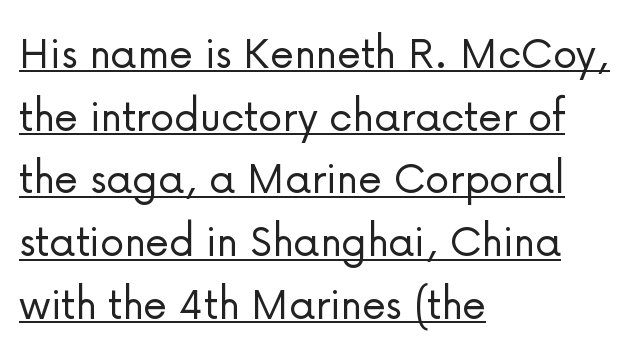
{"serif": "no", "italic": "no", "bold": "no", "weight": "light", "width": "normal", "stroke_contrast": "low", "x_height": "medium", "monospaced": "no", "underline": "yes", "align": "left", "line_spacing": "normal", "line_spacing_ratio": 1.28, "letter_spacing": "normal", "letter_spacing_em": 0.0, "glyph_px": 49}
